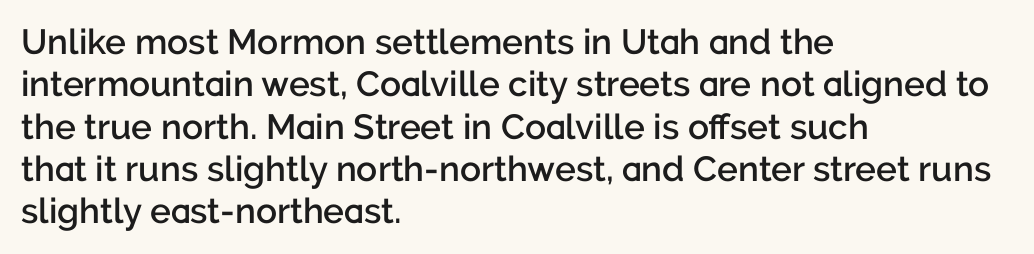
Q: Is the text bold? A: Semi-bold.
Q: Is the text italic (slanted)? A: No, it is upright.
Q: Is the typeface a serif or a sans-serif typeface? A: Sans-serif.
Q: Is the text underlined? A: No.
Q: How is the paragraph aligned? A: Left-aligned.
Q: Is the spacing between letters normal or unusually wide? A: Normal.
Q: Width (condensed, normal, or wide)? A: Normal.
Q: Stroke contrast? A: Low.
Q: x-height? A: Medium.
Q: Monospaced? A: No.
